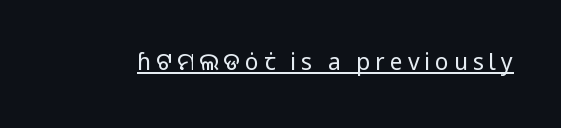
Q: Is the text bold? A: No.
Q: Is the text italic (slanted)? A: No, it is upright.
Q: Is the text underlined? A: Yes.
Q: Is the spacing between letters normal or unusually wide? A: Unusually wide.
